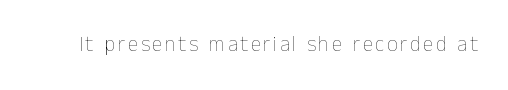
Nope, not italic — everything's standing straight. Weight: regular or lighter. This rendering features lettering with no underline.
